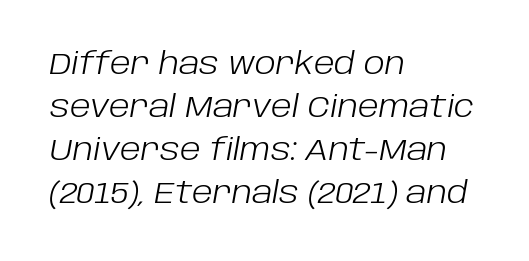
Q: Is the text bold? A: No.
Q: Is the text italic (slanted)? A: Yes, it leans right by about 10 degrees.
Q: Is the text underlined? A: No.
Q: How is the paragraph aligned? A: Left-aligned.
Q: Is the spacing between letters normal or unusually wide? A: Normal.
Q: Is the spacing between lines tight, normal or loose? A: Normal.
Q: Width (condensed, normal, or wide)? A: Normal.
Q: Stroke contrast? A: Low.
Q: x-height? A: Large.
Q: Monospaced? A: No.
